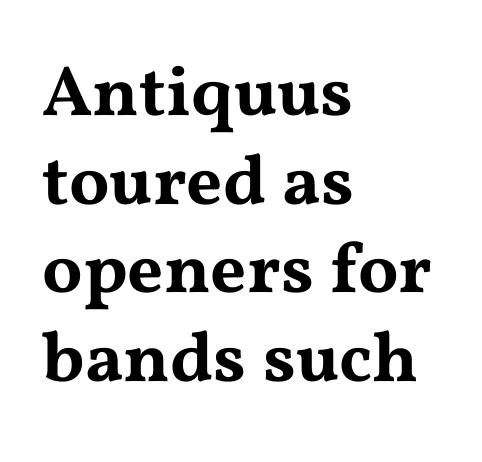
{"serif": "yes", "italic": "no", "width": "wide", "stroke_contrast": "medium", "x_height": "medium", "monospaced": "no", "underline": "no", "align": "left", "line_spacing": "normal", "line_spacing_ratio": 1.25, "letter_spacing": "normal", "letter_spacing_em": 0.0, "glyph_px": 71}
